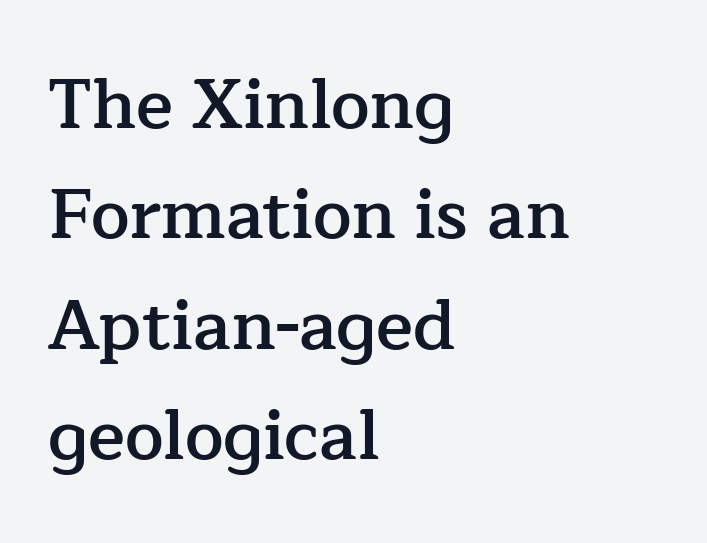
{"serif": "yes", "italic": "no", "bold": "semi", "weight": "semibold", "width": "normal", "stroke_contrast": "low", "x_height": "medium", "monospaced": "no", "underline": "no", "align": "left", "line_spacing": "normal", "line_spacing_ratio": 1.6, "letter_spacing": "normal", "letter_spacing_em": 0.0, "glyph_px": 69}
